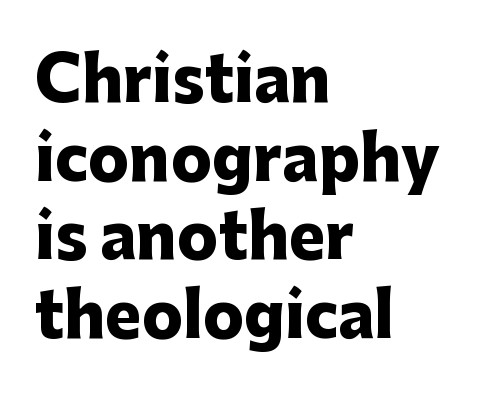
Tall strokes in this sample are plumb rather than angled. Is this a fixed-width face? No — the glyphs have proportional, varying widths. Descenders are the only things crossing below the line. Compared with typical paragraphs, the rows here are spaced about the same.
